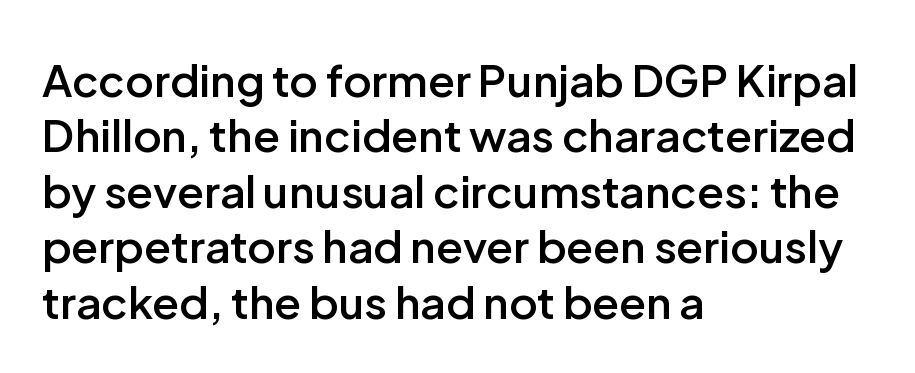
The image shows 44 px semibold sans-serif type, upright; set left-aligned, normal line spacing (1.26x), normal letter spacing, not underlined; low stroke contrast and a medium x-height.
